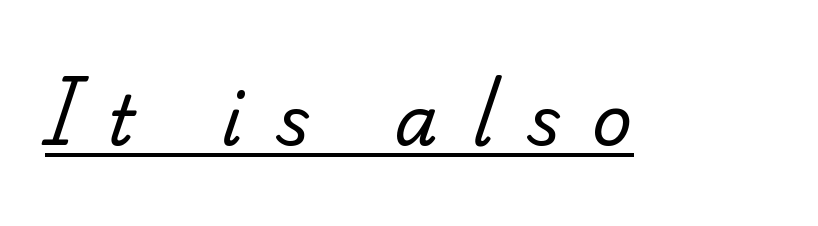
Q: Is the text bold? A: No.
Q: Is the typeface a serif or a sans-serif typeface? A: Serif.
Q: Is the text underlined? A: Yes.
Q: Is the spacing between letters normal or unusually wide? A: Unusually wide.
Q: Width (condensed, normal, or wide)? A: Normal.
Q: Stroke contrast? A: Low.
Q: x-height? A: Small.
Q: Monospaced? A: No.
